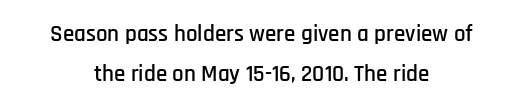
Q: Is the text italic (slanted)? A: No, it is upright.
Q: Is the text underlined? A: No.
Q: How is the paragraph aligned? A: Centered.
Q: Is the spacing between letters normal or unusually wide? A: Normal.
